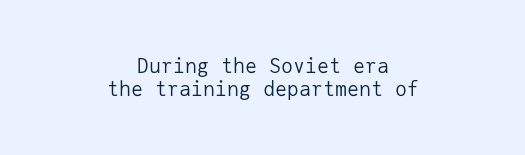
The image shows 20 px text type, upright; set centered, tight line spacing (1.15x), normal letter spacing, not underlined.
